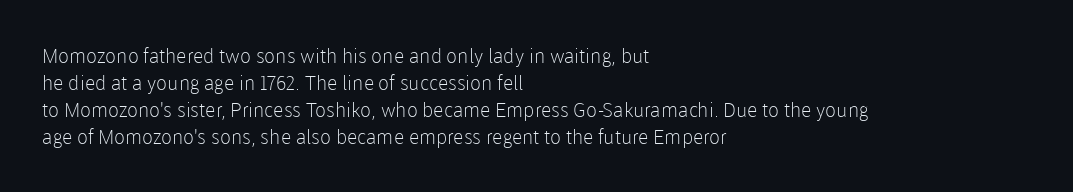
Q: Is the text bold? A: No.
Q: Is the text italic (slanted)? A: No, it is upright.
Q: Is the text underlined? A: No.
Q: How is the paragraph aligned? A: Left-aligned.
Q: Is the spacing between letters normal or unusually wide? A: Normal.
Q: Is the spacing between lines tight, normal or loose? A: Normal.
